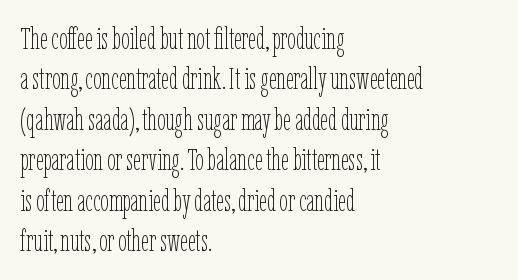
{"italic": "no", "bold": "no", "weight": "thin", "width": "condensed", "stroke_contrast": "low", "x_height": "medium", "monospaced": "no", "underline": "no", "align": "left", "line_spacing": "normal", "line_spacing_ratio": 1.35, "letter_spacing": "normal", "letter_spacing_em": 0.0, "glyph_px": 30}
